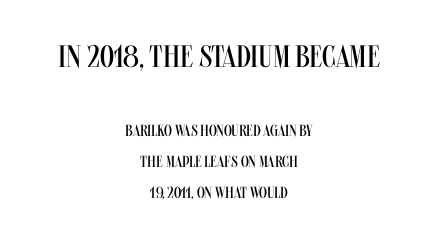
Q: Is the text bold? A: No.
Q: Is the text italic (slanted)? A: No, it is upright.
Q: Is the typeface a serif or a sans-serif typeface? A: Sans-serif.
Q: Is the text underlined? A: No.
Q: How is the paragraph aligned? A: Centered.
Q: Is the spacing between letters normal or unusually wide? A: Normal.
Q: Is the spacing between lines tight, normal or loose? A: Loose.
Q: Which block of text is set in a larger size, the first (top) or the second (bottom)? A: The first (top) one.
Q: Width (condensed, normal, or wide)? A: Condensed.
Q: Stroke contrast? A: Medium.
Q: x-height? A: Large.
Q: Monospaced? A: No.
